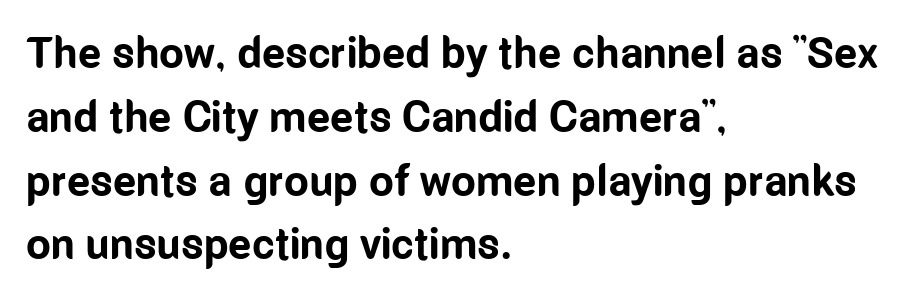
The passage shown is typed in a proportional face where columns would drift. The paragraph shown leans on its left margin. This is the regular roman posture of the typeface. The block of text has a typical density, with ordinary space between rows. The tracking reads as untouched default to a designer's eye.
